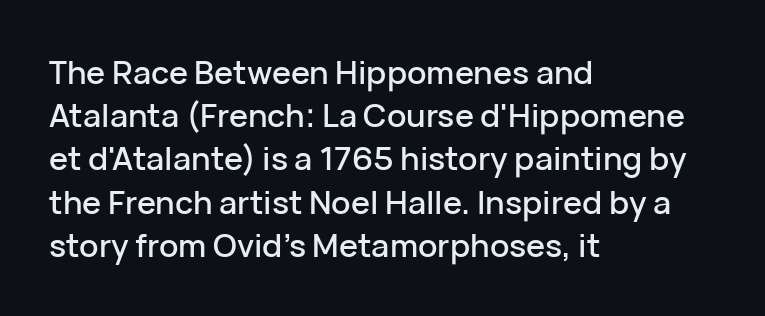
Quick note: underline off. Proportional: the letters do not fall into vertical columns. Leftover space on each line is placed entirely after the last word. These lines are composed in type without serifs.
